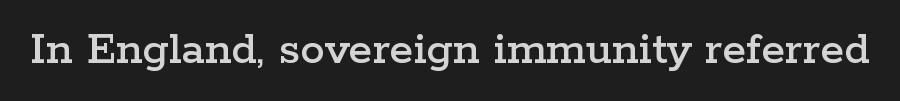
Character widths vary here, with narrow letters taking less room than wide ones. Check the space under the baseline: it is left empty. There is no visible air inserted between adjacent glyphs. The characters display serif detailing at their extremities.
